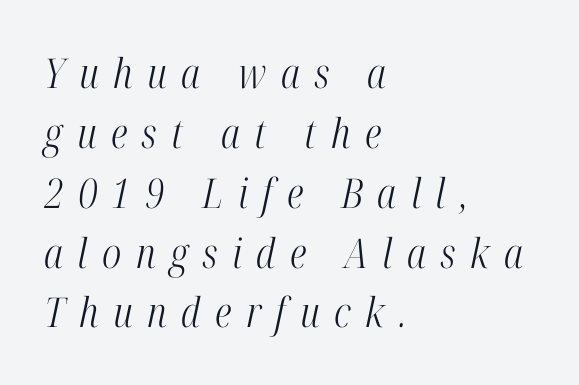
{"serif": "yes", "italic": "yes", "lean": "right", "slant_degrees": 12, "bold": "no", "weight": "light", "width": "condensed", "stroke_contrast": "high", "x_height": "medium", "monospaced": "no", "underline": "no", "align": "left", "line_spacing": "normal", "line_spacing_ratio": 1.46, "letter_spacing": "wide", "letter_spacing_em": 0.35, "glyph_px": 41}
